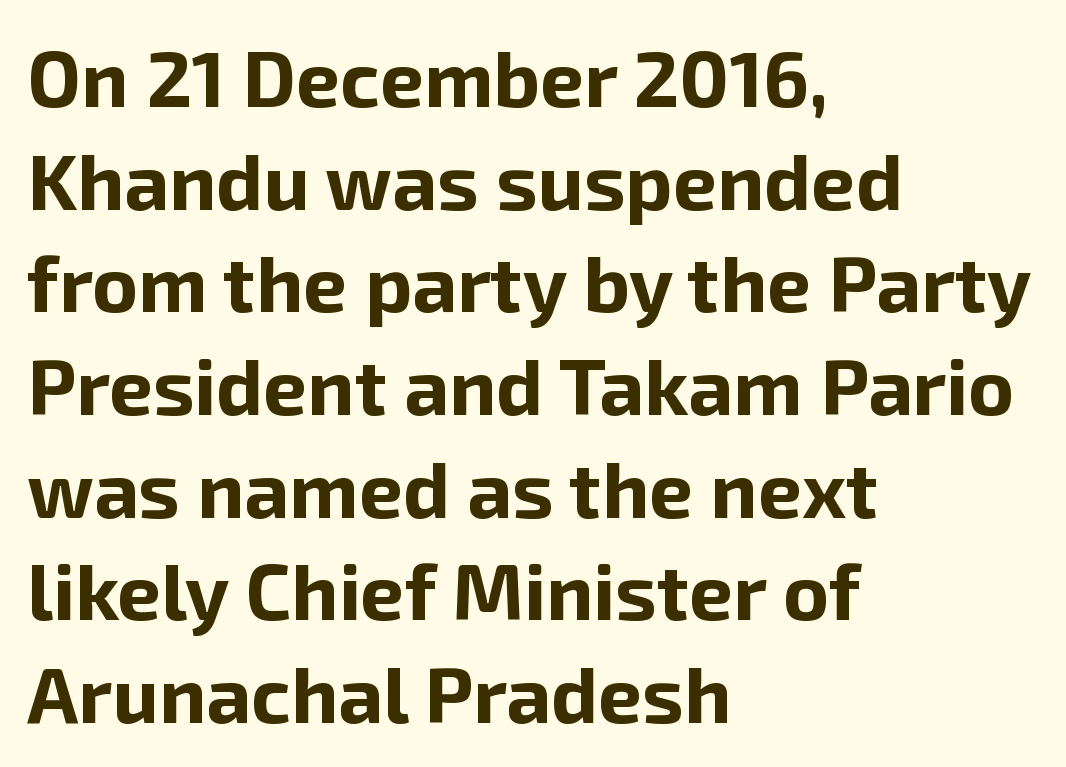
The strip under each line holds only bare page. The line-height multiplier appears to be the usual default. Spacing verdict: proportional, widths tailored to each character. In CSS terms this would be text-align: left. The type sits square on the baseline with zero lean. A typesetter would label this face a sans.
